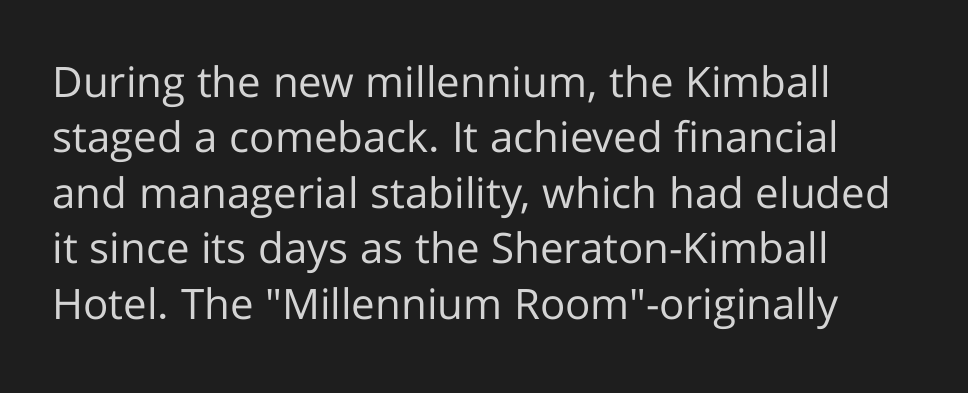
{"serif": "no", "italic": "no", "bold": "no", "weight": "regular", "width": "normal", "stroke_contrast": "low", "x_height": "medium", "monospaced": "no", "underline": "no", "align": "left", "line_spacing": "normal", "line_spacing_ratio": 1.32, "letter_spacing": "normal", "letter_spacing_em": 0.0, "glyph_px": 42}
